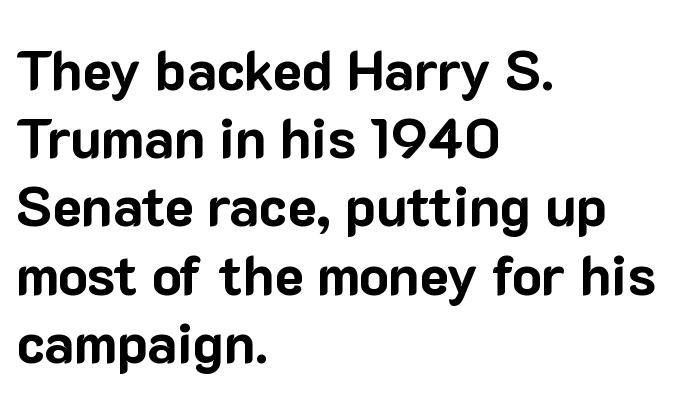
Descender tails drop into unmarked territory. Varying glyph widths throughout — classic text-font behaviour. The line texture is even and compact thanks to regular tracking. Pretty heavy lettering here — definitely bold. The lines in this sample share a left origin and differ only in where they stop.
